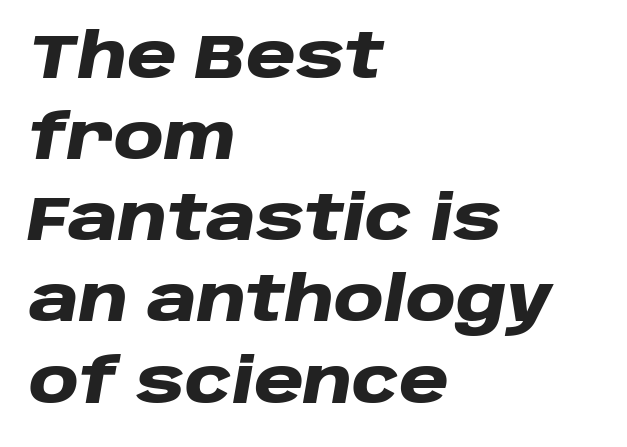
Q: Is the text bold? A: Yes.
Q: Is the text italic (slanted)? A: Yes, it leans right by about 10 degrees.
Q: Is the text underlined? A: No.
Q: How is the paragraph aligned? A: Left-aligned.
Q: Is the spacing between letters normal or unusually wide? A: Normal.
Q: Is the spacing between lines tight, normal or loose? A: Normal.
Q: Width (condensed, normal, or wide)? A: Wide.
Q: Stroke contrast? A: Low.
Q: x-height? A: Large.
Q: Monospaced? A: No.
